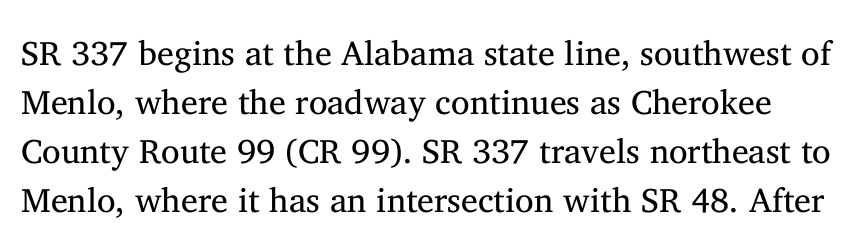
The image shows 34 px regular-weight serif type, upright; set normal line spacing (1.44x), normal letter spacing, not underlined; medium stroke contrast and a medium x-height.
